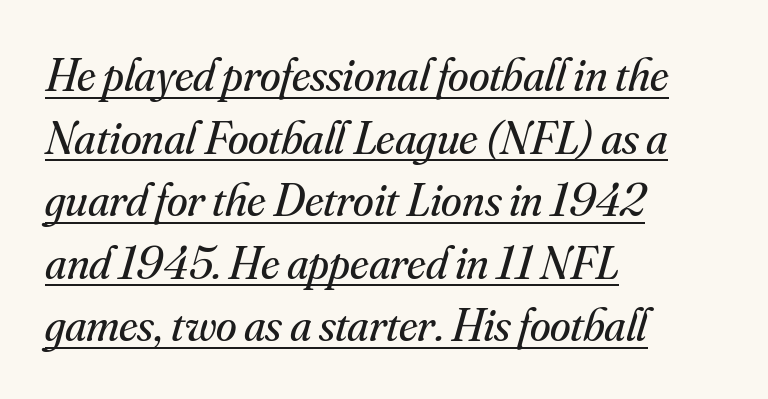
Letterform terminals end in serifs throughout the passage. The line texture is even and compact thanks to regular tracking. The vertical gap from one line to the next is medium. Compared with a typical body face, this is equally light or lighter still. One-word summary of the alignment: left. Caption: lettering with a line underneath.
